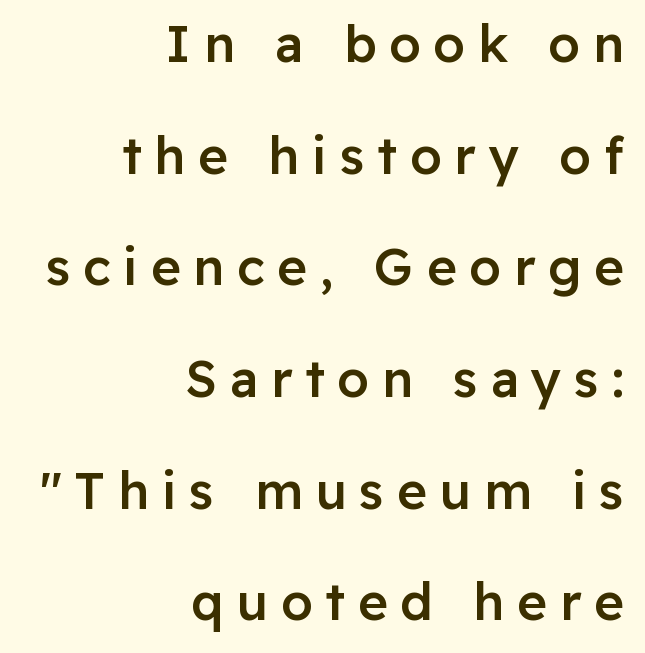
The image shows 51 px semibold sans-serif type, upright; set right-aligned, loose line spacing (2.19x), unusually wide letter spacing (+0.25 em), not underlined; low stroke contrast and a medium x-height.
